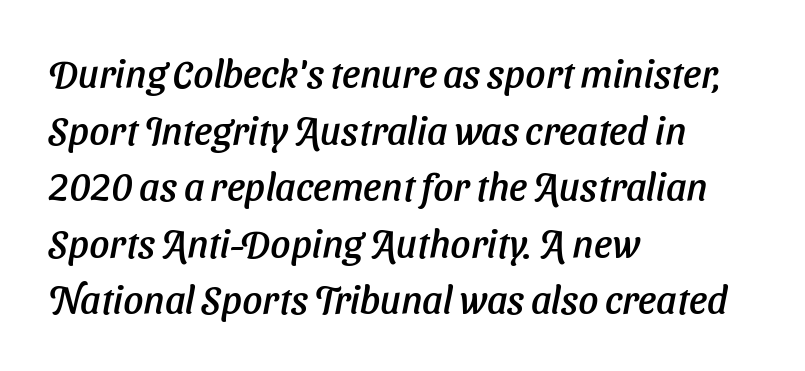
Vertical spacing — default. The letters advance in unequal steps, a hallmark of proportional type. The type is set solid horizontally, with unmodified tracking. Style check: oblique.
